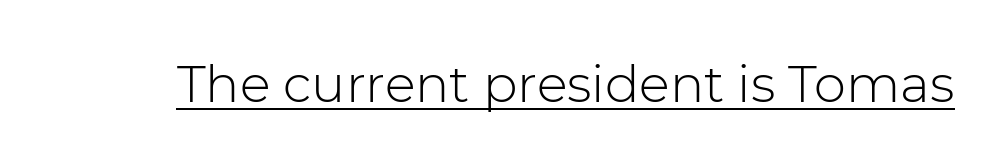
Q: Is the text bold? A: No.
Q: Is the text italic (slanted)? A: No, it is upright.
Q: Is the typeface a serif or a sans-serif typeface? A: Sans-serif.
Q: Is the text underlined? A: Yes.
Q: Is the spacing between letters normal or unusually wide? A: Normal.
Q: Width (condensed, normal, or wide)? A: Normal.
Q: Stroke contrast? A: Low.
Q: x-height? A: Medium.
Q: Monospaced? A: No.
